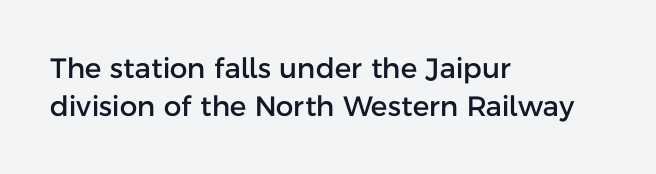
The image shows 28 px sans-serif type, upright; set left-aligned, normal line spacing (1.34x), normal letter spacing, not underlined; low stroke contrast and a medium x-height.
